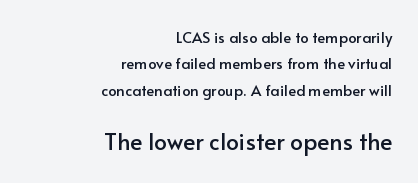
Q: Is the text italic (slanted)? A: No, it is upright.
Q: Is the text underlined? A: No.
Q: How is the paragraph aligned? A: Right-aligned.
Q: Is the spacing between letters normal or unusually wide? A: Normal.
Q: Which block of text is set in a larger size, the first (top) or the second (bottom)? A: The second (bottom) one.
